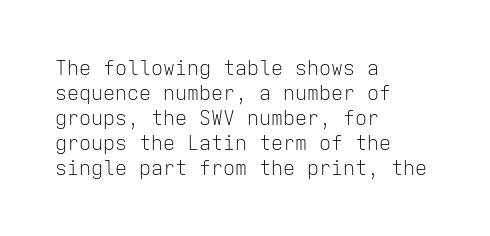
{"italic": "no", "bold": "no", "underline": "no", "align": "left", "line_spacing": "normal", "line_spacing_ratio": 1.25, "letter_spacing": "normal", "letter_spacing_em": 0.0, "glyph_px": 20}
